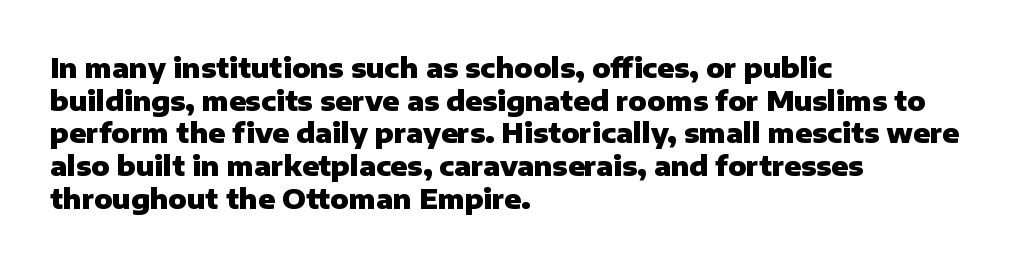
{"italic": "no", "bold": "yes", "underline": "no", "align": "left", "line_spacing_ratio": 1.21, "letter_spacing": "normal", "letter_spacing_em": 0.0, "glyph_px": 27}
